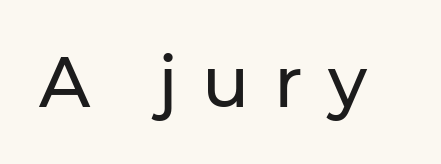
Q: Is the text italic (slanted)? A: No, it is upright.
Q: Is the typeface a serif or a sans-serif typeface? A: Sans-serif.
Q: Is the text underlined? A: No.
Q: Is the spacing between letters normal or unusually wide? A: Unusually wide.
Q: Width (condensed, normal, or wide)? A: Normal.
Q: Stroke contrast? A: Low.
Q: x-height? A: Medium.
Q: Monospaced? A: No.
